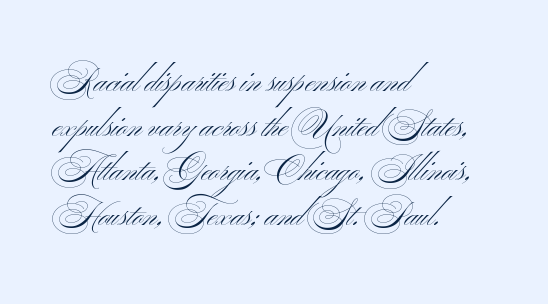
The image shows 33 px light, wide sans-serif type; set left-aligned, normal line spacing (1.35x), normal letter spacing, not underlined; medium stroke contrast and a small x-height.
